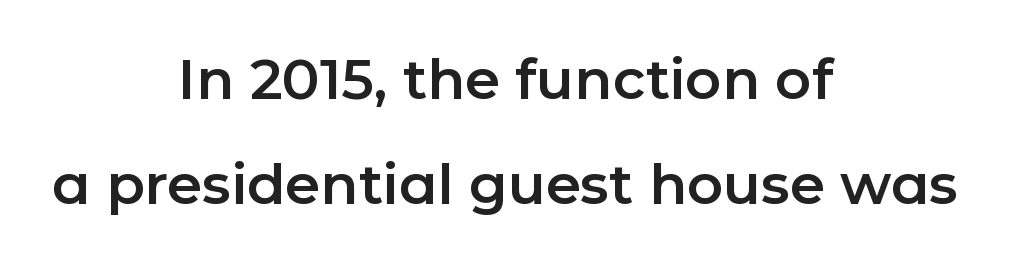
Spacing verdict: proportional, widths tailored to each character. Regarding serifs, this sample does without them. Does the lettering tilt? It doesn't — this is upright. These lines keep a tight, regular rhythm from letter to letter. The passage is arranged like a title page — every line centered. Check the space under the baseline: it is left empty.
